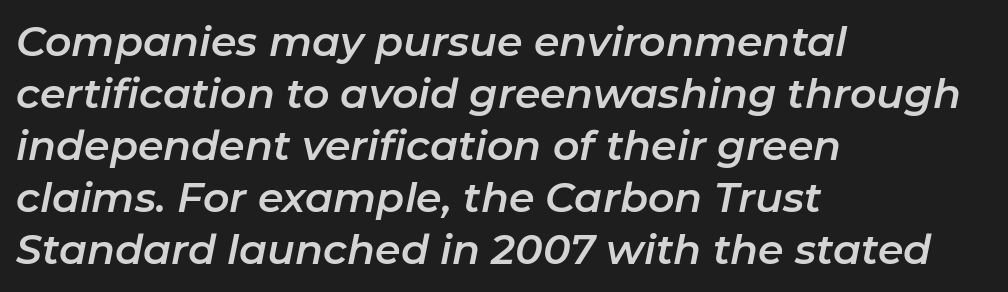
Nobody drew a line under any word here. Every row of glyphs begins at an identical x-position on the left. Honestly, the row spacing looks completely unremarkable. Think of a printed novel: that variable character pitch is what you see here.
